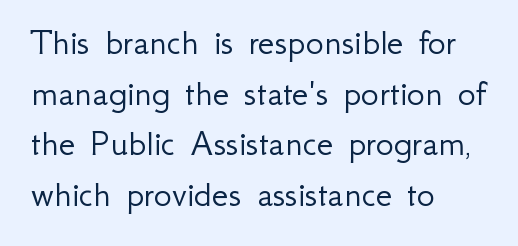
{"serif": "no", "italic": "no", "bold": "no", "weight": "light", "width": "normal", "stroke_contrast": "low", "x_height": "small", "monospaced": "no", "underline": "no", "align": "left", "line_spacing": "normal", "line_spacing_ratio": 1.33, "letter_spacing": "normal", "letter_spacing_em": 0.0, "glyph_px": 38}
